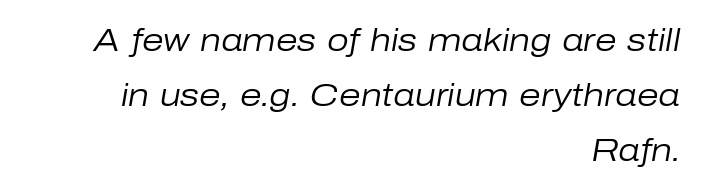
Q: Is the text bold? A: No.
Q: Is the text italic (slanted)? A: Yes, it leans right by about 10 degrees.
Q: Is the text underlined? A: No.
Q: How is the paragraph aligned? A: Right-aligned.
Q: Is the spacing between letters normal or unusually wide? A: Normal.
Q: Width (condensed, normal, or wide)? A: Normal.
Q: Stroke contrast? A: Low.
Q: x-height? A: Medium.
Q: Monospaced? A: No.
